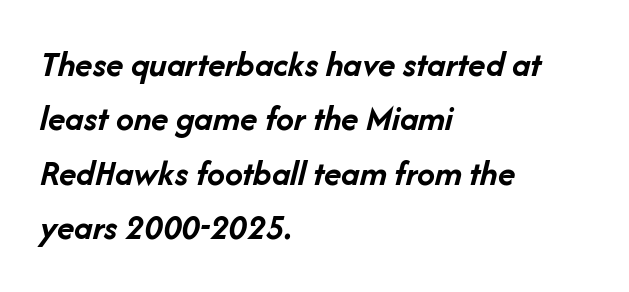
A normal amount of white space separates one row of letters from the next. Each row of text sits above clean, open space. The face used here is proportionally spaced, like ordinary book or web type. The gaps between neighbouring characters are ordinary and unremarkable. This is heavy type, rendered in bold.
